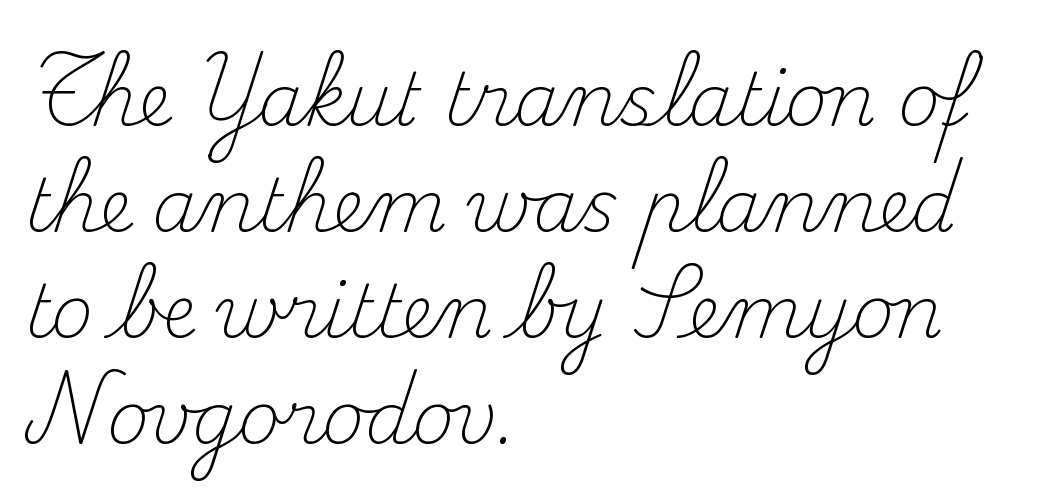
{"serif": "yes", "bold": "no", "weight": "light", "width": "normal", "stroke_contrast": "medium", "x_height": "small", "monospaced": "no", "underline": "no", "align": "left", "line_spacing": "normal", "line_spacing_ratio": 1.47, "letter_spacing": "normal", "letter_spacing_em": 0.0, "glyph_px": 72}
